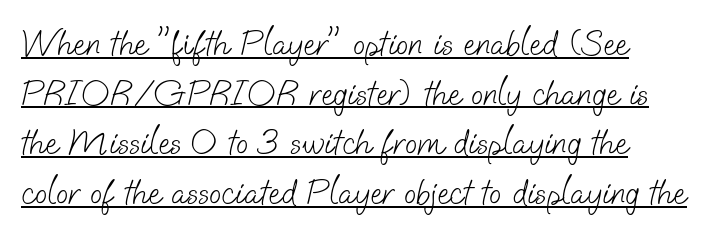
Think of a printed novel: that variable character pitch is what you see here. Spacing between characters is what you'd get straight out of the box. The designer went with a sans here, leaving each stem footless. A typographer would call this underscored text. Compared with a typical body face, this is equally light or lighter still. One glance says typical: line gaps are just what's usual.
